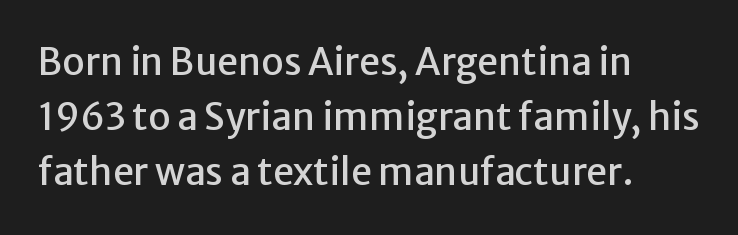
{"serif": "no", "italic": "no", "width": "normal", "stroke_contrast": "low", "x_height": "medium", "monospaced": "no", "underline": "no", "align": "left", "line_spacing": "normal", "line_spacing_ratio": 1.49, "letter_spacing": "normal", "letter_spacing_em": 0.0, "glyph_px": 37}
